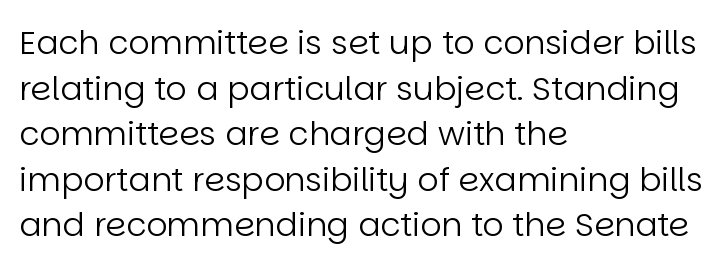
Q: Is the text bold? A: No.
Q: Is the text italic (slanted)? A: No, it is upright.
Q: Is the typeface a serif or a sans-serif typeface? A: Sans-serif.
Q: Is the text underlined? A: No.
Q: How is the paragraph aligned? A: Left-aligned.
Q: Is the spacing between letters normal or unusually wide? A: Normal.
Q: Is the spacing between lines tight, normal or loose? A: Normal.
Q: Width (condensed, normal, or wide)? A: Normal.
Q: Stroke contrast? A: Low.
Q: x-height? A: Large.
Q: Monospaced? A: No.
